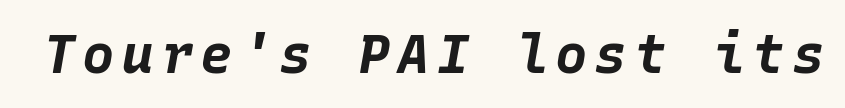
Underline: absent. The letters are slanted; this is an italic face. Summary of weight: heavy, a full bold. Each letter, wide or thin by design, is forced into the same width here.
